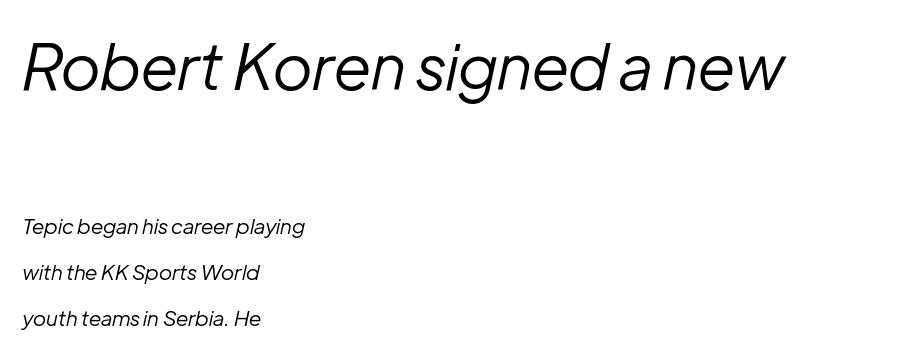
The typeface has the unassuming heft of standard copy or less. Descenders are the only things crossing below the line. A typesetter would mark this as italic. Observe the ordinary spacing: letters are neighbours, not strangers. The letters advance in unequal steps, a hallmark of proportional type. The rendering uses a large line-height, opening up the rows.
